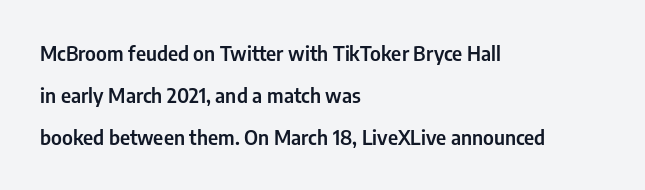
{"italic": "no", "underline": "no", "align": "left", "line_spacing": "loose", "line_spacing_ratio": 2.1, "letter_spacing": "normal", "letter_spacing_em": 0.0, "glyph_px": 20}
